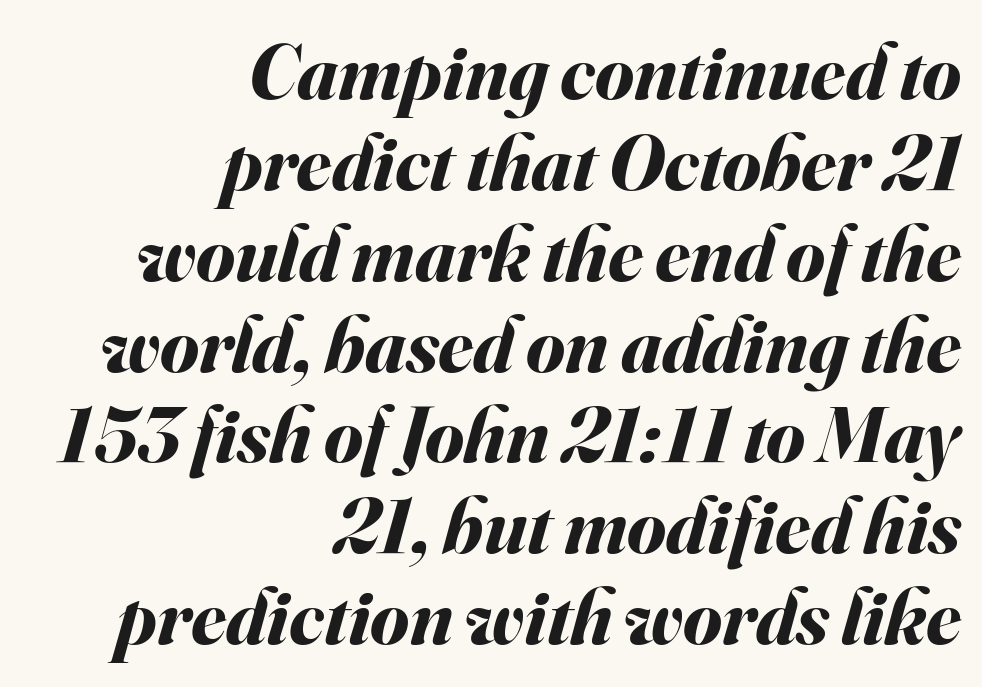
The image shows 79 px bold type, italic (leaning right); set right-aligned, tight line spacing (1.15x), normal letter spacing, not underlined; medium stroke contrast and a small x-height.
